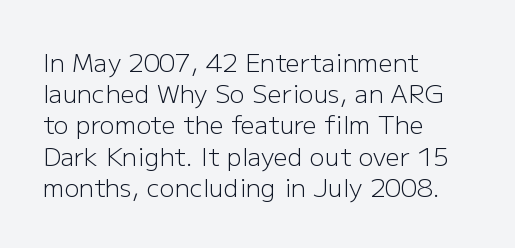
{"italic": "no", "bold": "no", "underline": "no", "align": "left", "line_spacing": "normal", "line_spacing_ratio": 1.25, "letter_spacing": "normal", "letter_spacing_em": 0.0, "glyph_px": 25}
